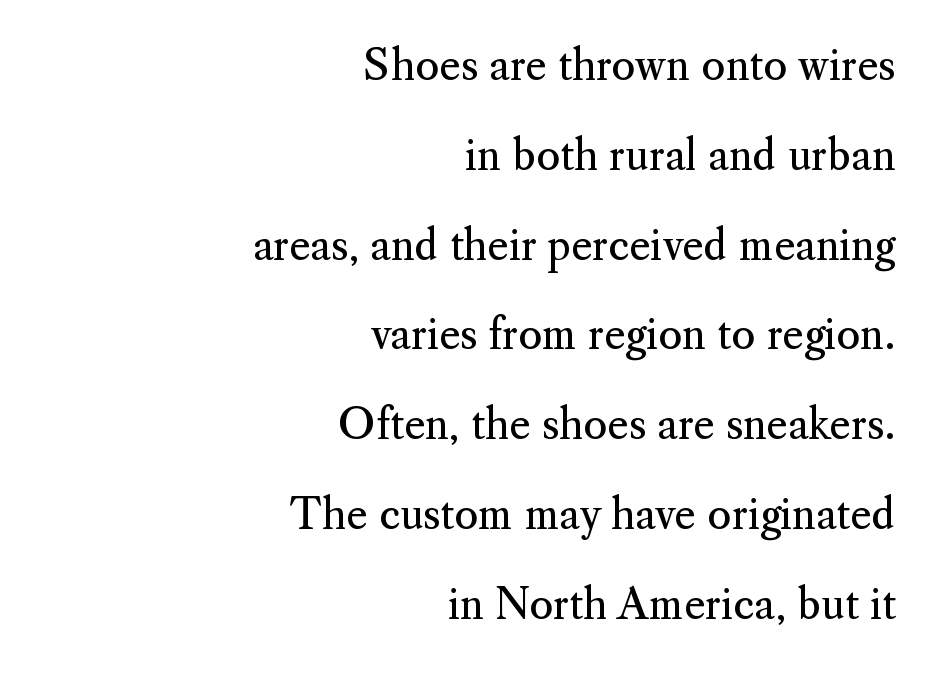
The image shows 41 px regular-weight serif type, upright; set right-aligned, loose line spacing (2.19x), normal letter spacing, not underlined; medium stroke contrast and a small x-height.
